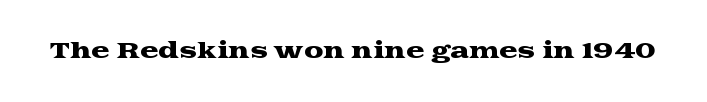
Tall strokes in this sample are plumb rather than angled. Short note: letters normally spaced. Lines of text with bare space underneath.
